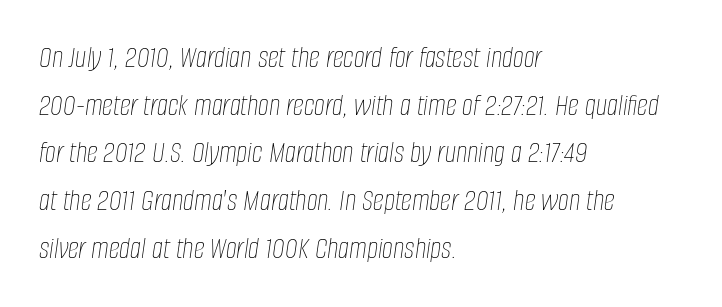
{"italic": "yes", "lean": "right", "slant_degrees": 8, "bold": "no", "weight": "thin", "width": "condensed", "stroke_contrast": "low", "x_height": "large", "monospaced": "no", "underline": "no", "align": "left", "line_spacing": "normal", "line_spacing_ratio": 1.54, "letter_spacing": "normal", "letter_spacing_em": 0.0, "glyph_px": 31}
